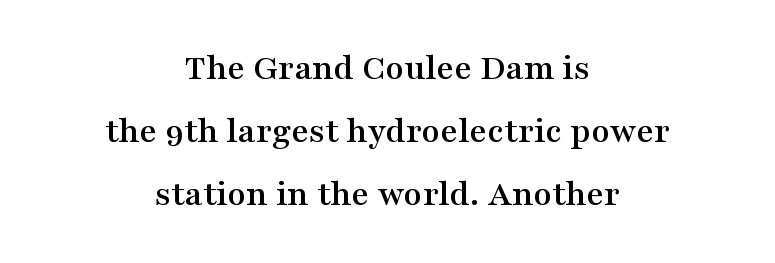
The image shows 38 px wide serif type, upright; set centered, normal line spacing (1.66x), normal letter spacing, not underlined; medium stroke contrast and a medium x-height.
